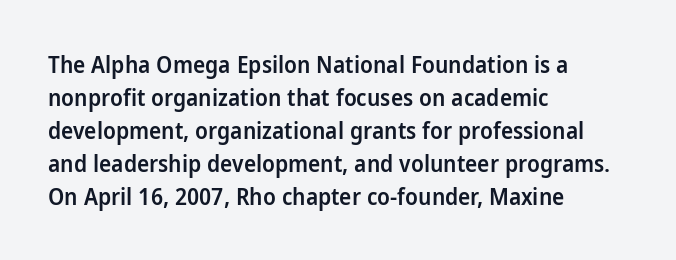
The space beneath each line is pristine and unruled. This rendering leaves character spacing at its baseline value. Designer's note — italics off, roman on. Leftover space on each line is placed entirely after the last word.
